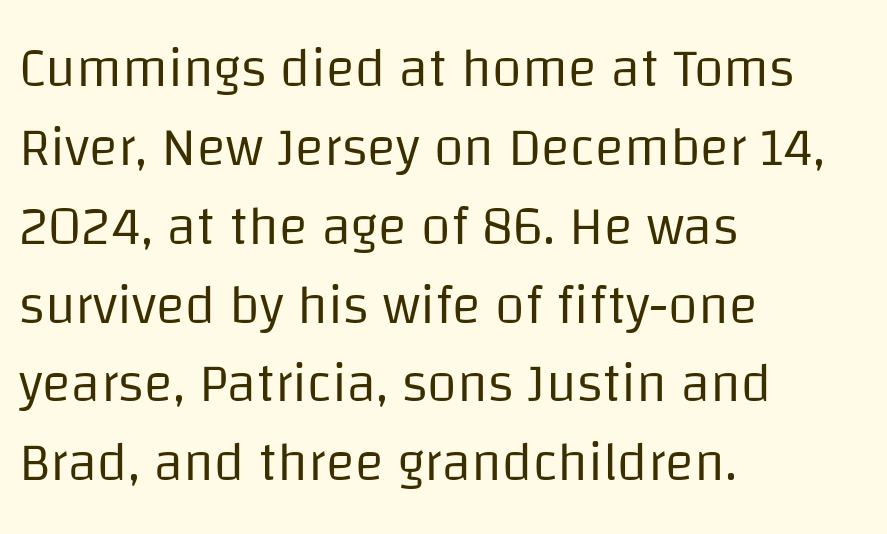
{"serif": "no", "italic": "no", "bold": "no", "weight": "regular", "width": "normal", "stroke_contrast": "low", "x_height": "large", "monospaced": "no", "underline": "no", "align": "left", "line_spacing": "normal", "line_spacing_ratio": 1.46, "letter_spacing": "normal", "letter_spacing_em": 0.0, "glyph_px": 54}
